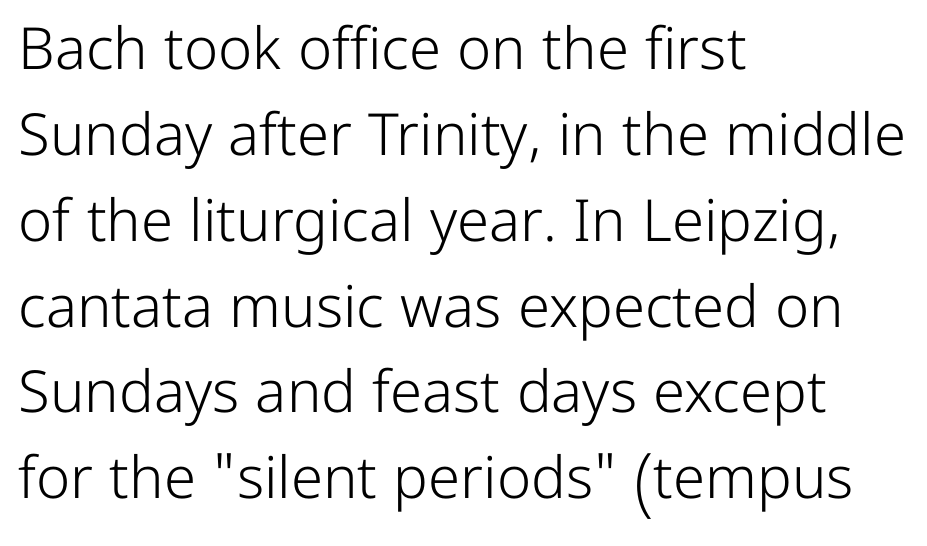
{"serif": "no", "italic": "no", "bold": "no", "weight": "light", "width": "normal", "stroke_contrast": "low", "x_height": "medium", "monospaced": "no", "underline": "no", "align": "left", "line_spacing": "normal", "line_spacing_ratio": 1.48, "letter_spacing": "normal", "letter_spacing_em": 0.0, "glyph_px": 58}
